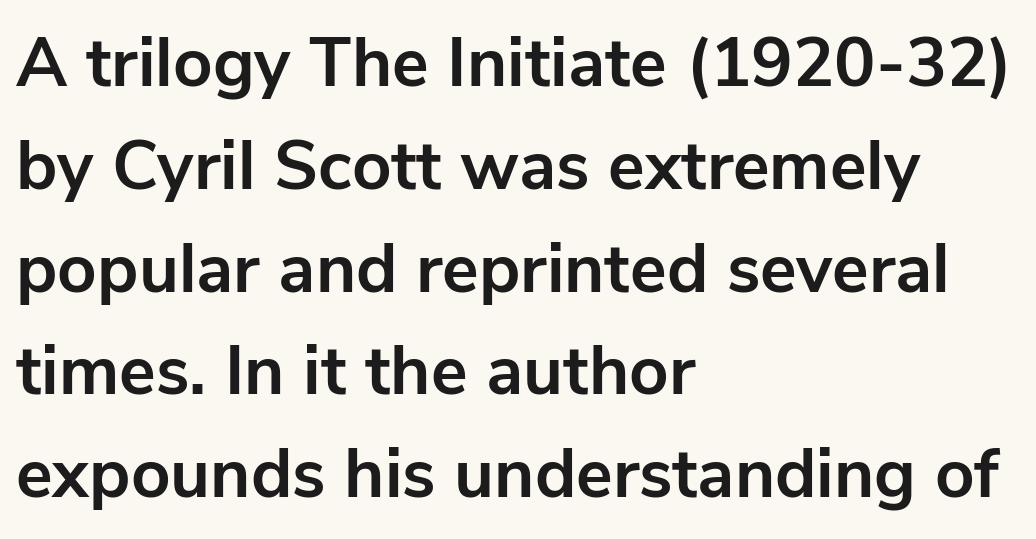
Q: Is the text bold? A: Yes.
Q: Is the text italic (slanted)? A: No, it is upright.
Q: Is the typeface a serif or a sans-serif typeface? A: Sans-serif.
Q: Is the text underlined? A: No.
Q: How is the paragraph aligned? A: Left-aligned.
Q: Is the spacing between letters normal or unusually wide? A: Normal.
Q: Is the spacing between lines tight, normal or loose? A: Normal.
Q: Width (condensed, normal, or wide)? A: Normal.
Q: Stroke contrast? A: Low.
Q: x-height? A: Medium.
Q: Monospaced? A: No.
